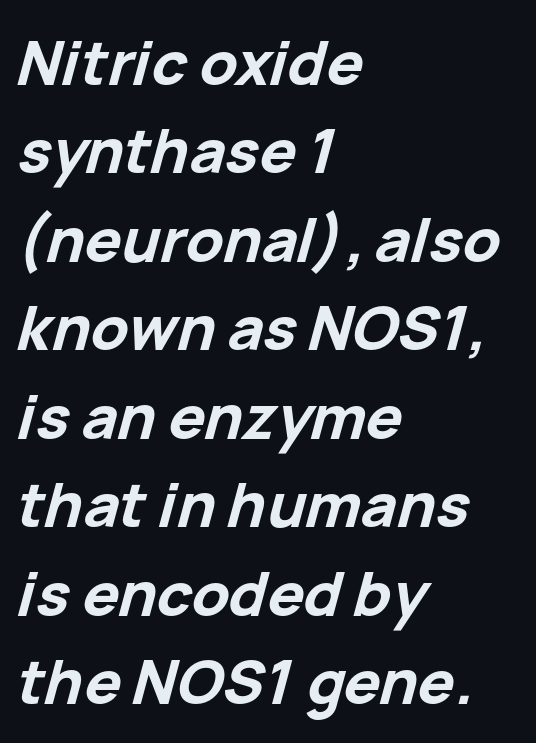
The letters advance in unequal steps, a hallmark of proportional type. Plain, unruled lines of type. The rendering keeps characters at their native spacing. Short and long lines alike share a common starting point at left.
